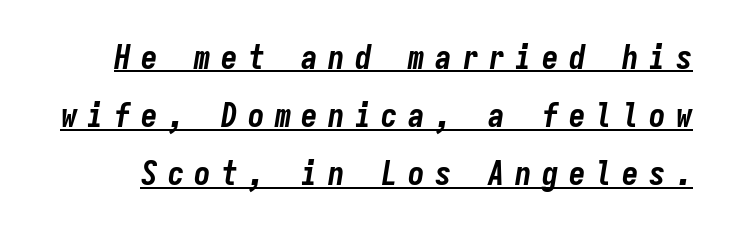
Students, this is bold: see how much ink each stroke carries. Letter spacing: wide. Does the lettering tilt? It does — this is italic. A typesetter would call this monospace, since all characters share one set width. The sample's only ornament is a line tracing under the words.
